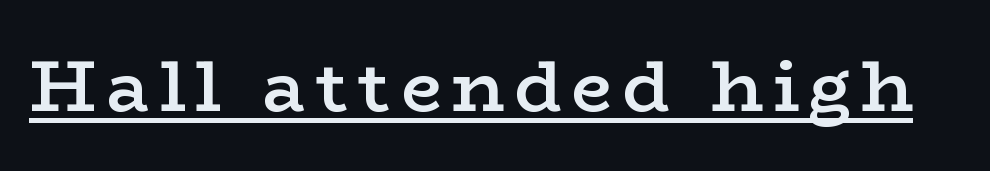
Q: Is the text bold? A: Semi-bold.
Q: Is the text italic (slanted)? A: No, it is upright.
Q: Is the typeface a serif or a sans-serif typeface? A: Serif.
Q: Is the text underlined? A: Yes.
Q: Width (condensed, normal, or wide)? A: Wide.
Q: Stroke contrast? A: Low.
Q: x-height? A: Medium.
Q: Monospaced? A: No.
